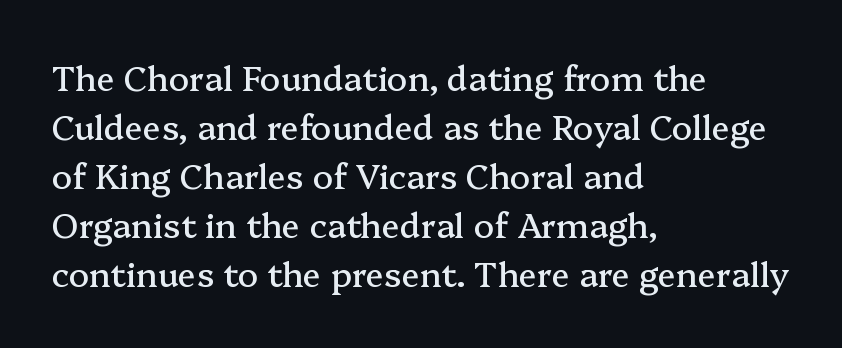
{"serif": "yes", "italic": "no", "width": "normal", "stroke_contrast": "medium", "x_height": "medium", "monospaced": "no", "underline": "no", "align": "left", "line_spacing": "normal", "line_spacing_ratio": 1.44, "letter_spacing": "normal", "letter_spacing_em": 0.0, "glyph_px": 34}
